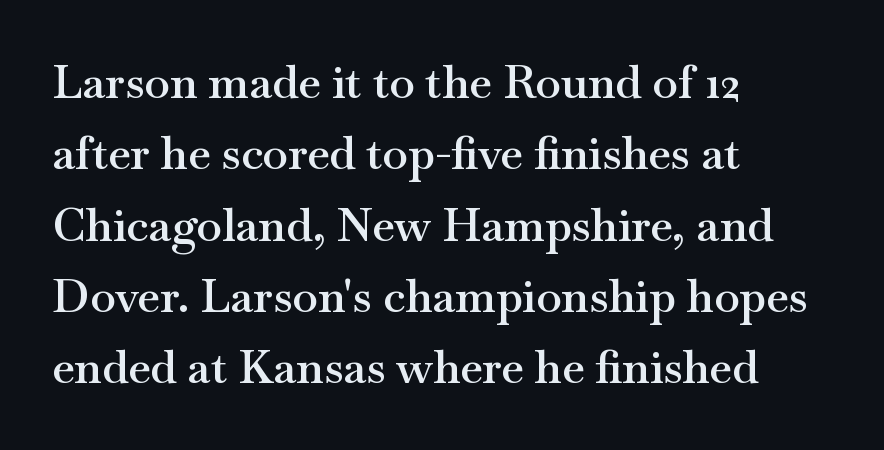
Q: Is the text bold? A: Semi-bold.
Q: Is the text italic (slanted)? A: No, it is upright.
Q: Is the typeface a serif or a sans-serif typeface? A: Serif.
Q: Is the text underlined? A: No.
Q: How is the paragraph aligned? A: Left-aligned.
Q: Is the spacing between letters normal or unusually wide? A: Normal.
Q: Is the spacing between lines tight, normal or loose? A: Normal.
Q: Width (condensed, normal, or wide)? A: Wide.
Q: Stroke contrast? A: Medium.
Q: x-height? A: Small.
Q: Monospaced? A: No.
